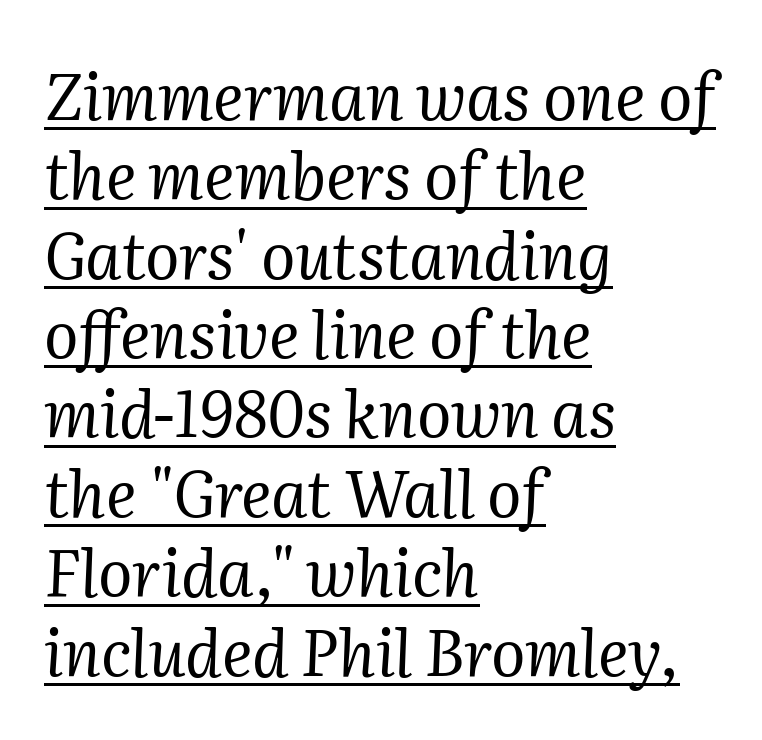
Serif or sans? Serif — the stroke terminals have little feet. Honestly, the letter spacing is just normal — you wouldn't notice it. Italic: yes, the glyphs are oblique. A classic flush-left, rag-right setting is used for this passage. These glyphs show unthickened strokes, regular width or finer.
